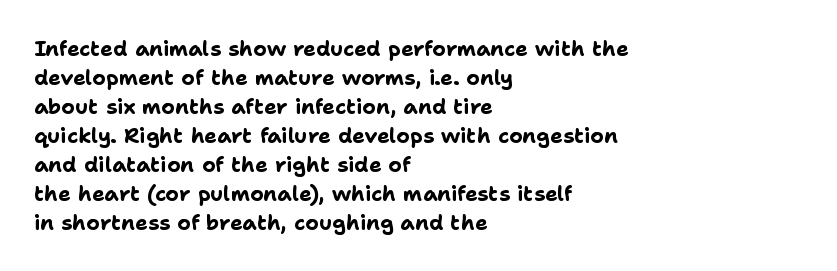
{"italic": "no", "bold": "yes", "underline": "no", "align": "left", "line_spacing": "normal", "line_spacing_ratio": 1.38, "letter_spacing": "normal", "letter_spacing_em": 0.0, "glyph_px": 21}
